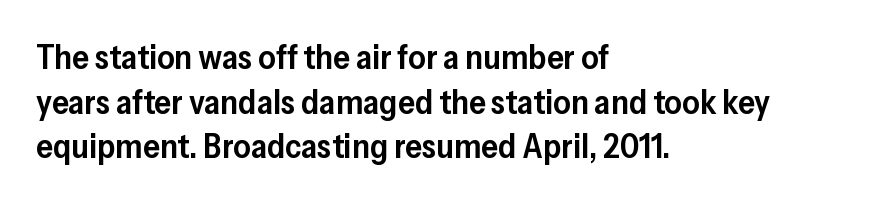
The space between consecutive lines is moderate. Weight check: semibold — heavier than regular, not quite bold. The space beneath each line is pristine and unruled. Looks like regular typesetting: each glyph gets only the width it needs. The characters display no serif detailing; their extremities are plain. The text block is weighted toward the left margin, trailing off unevenly rightward.
